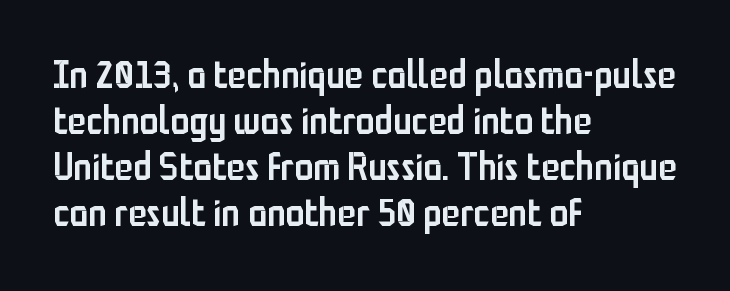
The image shows 38 px semibold, condensed sans-serif type, upright; set left-aligned, line spacing 1.21x, normal letter spacing, not underlined; low stroke contrast and a medium x-height.
